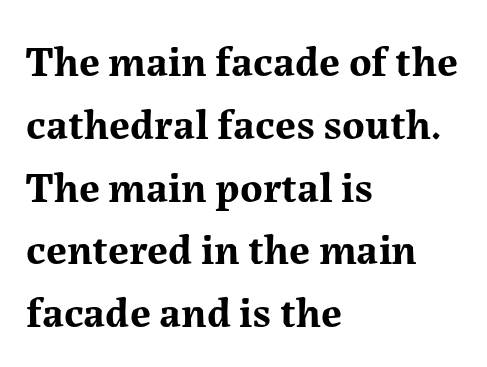
{"serif": "yes", "italic": "no", "bold": "yes", "weight": "bold", "width": "normal", "stroke_contrast": "medium", "x_height": "medium", "monospaced": "no", "underline": "no", "align": "left", "line_spacing": "normal", "line_spacing_ratio": 1.46, "letter_spacing": "normal", "letter_spacing_em": 0.0, "glyph_px": 43}
